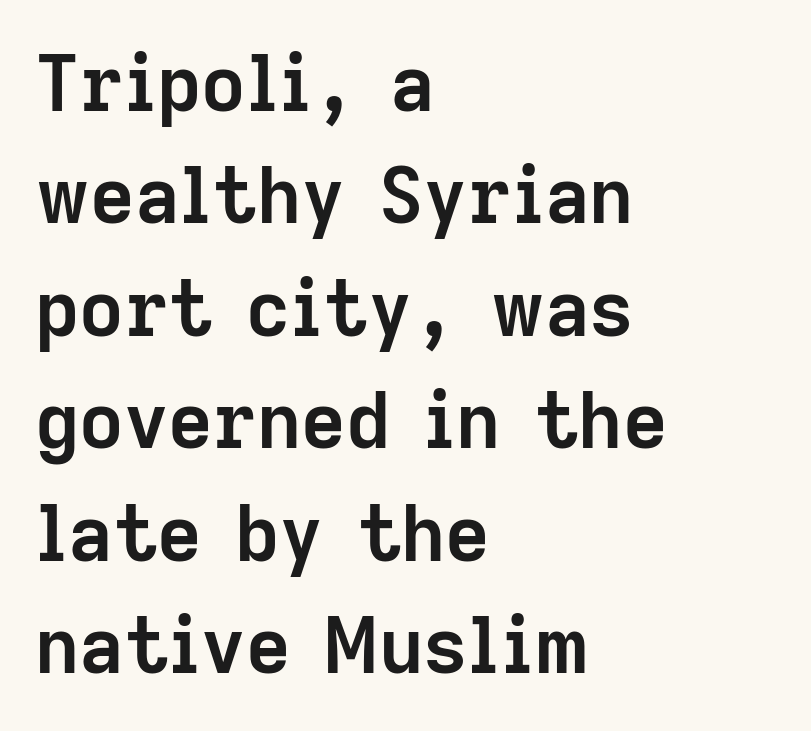
The image shows 77 px semibold sans-serif type, upright; set left-aligned, normal line spacing (1.46x), normal letter spacing, not underlined; low stroke contrast and a medium x-height.
